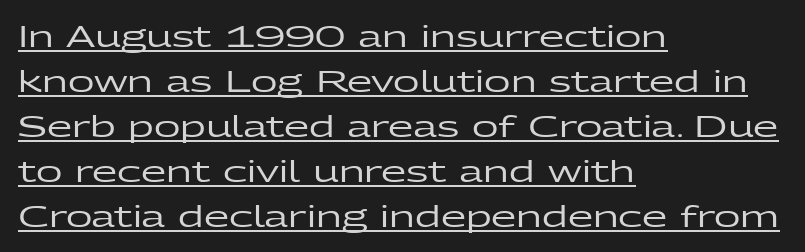
The letterforms sit shoulder to shoulder at normal distance. The sample's only ornament is a line tracing under the words. Note: no serifs on the glyphs. You can tell it's not italic because the verticals are truly vertical. Normally led — the rows are evenly, conventionally spaced. The compositor pushed each line to the left boundary.
